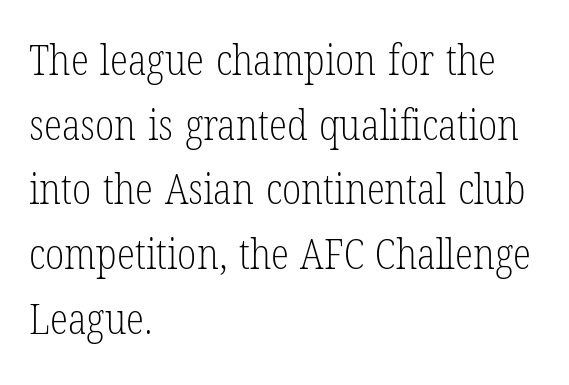
The image shows 42 px light, condensed serif type, upright; set left-aligned, normal line spacing (1.54x), normal letter spacing, not underlined; low stroke contrast and a medium x-height.
